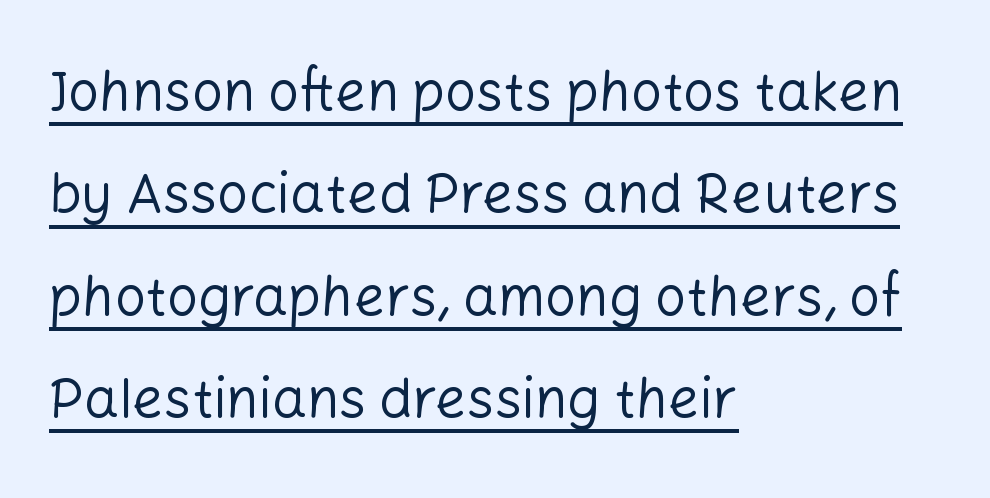
Q: Is the text bold? A: No.
Q: Is the text italic (slanted)? A: No, it is upright.
Q: Is the typeface a serif or a sans-serif typeface? A: Sans-serif.
Q: Is the text underlined? A: Yes.
Q: How is the paragraph aligned? A: Left-aligned.
Q: Is the spacing between letters normal or unusually wide? A: Normal.
Q: Width (condensed, normal, or wide)? A: Normal.
Q: Stroke contrast? A: Low.
Q: x-height? A: Medium.
Q: Monospaced? A: No.
